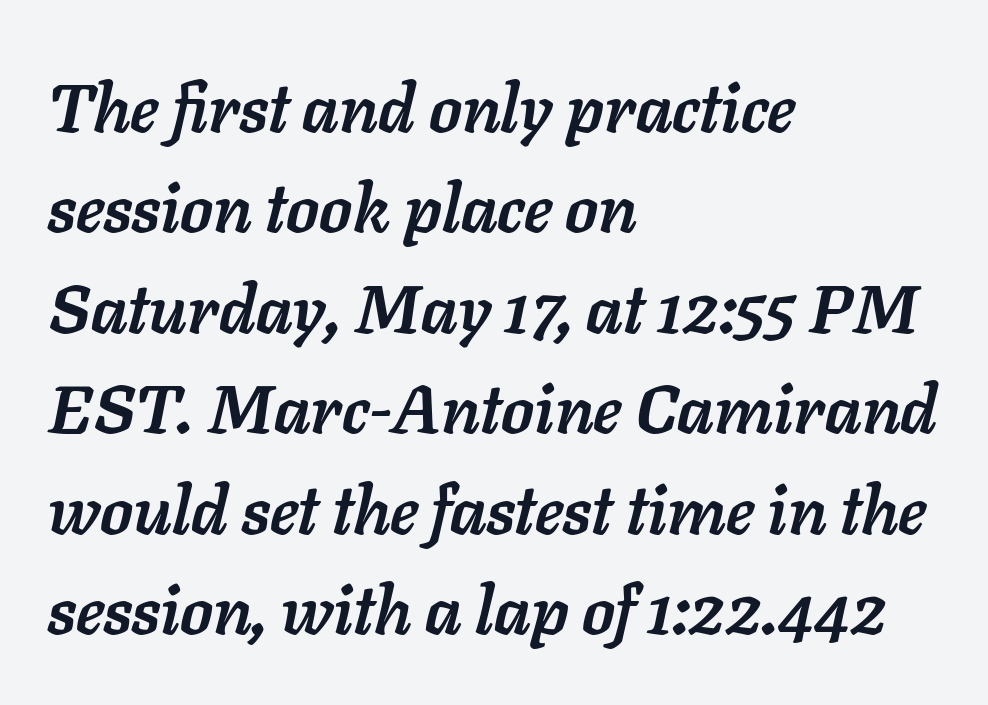
Q: Is the text bold? A: Yes.
Q: Is the text italic (slanted)? A: Yes, it leans right by about 11 degrees.
Q: Is the text underlined? A: No.
Q: How is the paragraph aligned? A: Left-aligned.
Q: Is the spacing between letters normal or unusually wide? A: Normal.
Q: Is the spacing between lines tight, normal or loose? A: Normal.
Q: Width (condensed, normal, or wide)? A: Normal.
Q: Stroke contrast? A: Low.
Q: x-height? A: Medium.
Q: Monospaced? A: No.
